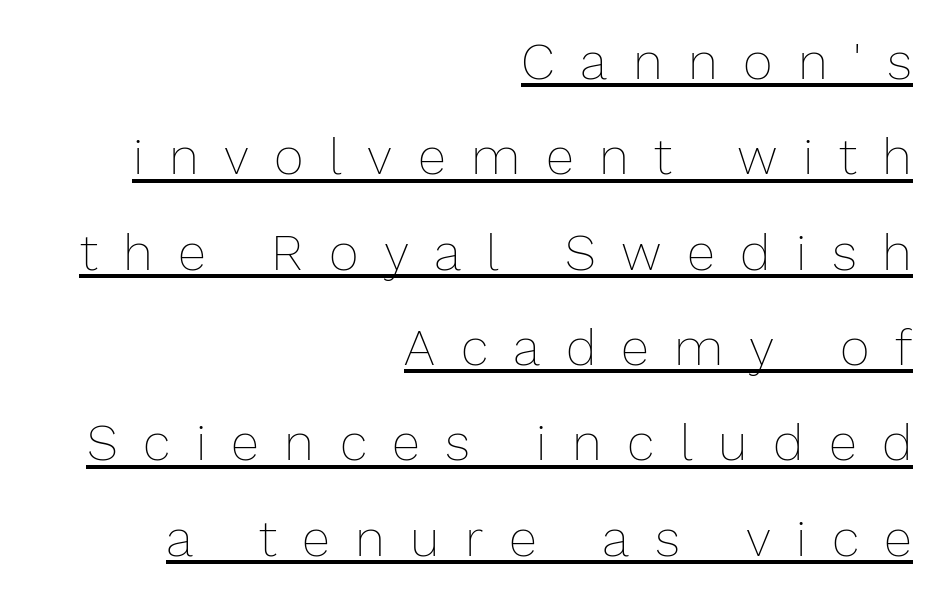
Q: Is the text bold? A: No.
Q: Is the text italic (slanted)? A: No, it is upright.
Q: Is the text underlined? A: Yes.
Q: How is the paragraph aligned? A: Right-aligned.
Q: Is the spacing between letters normal or unusually wide? A: Unusually wide.
Q: Width (condensed, normal, or wide)? A: Normal.
Q: Stroke contrast? A: Low.
Q: x-height? A: Medium.
Q: Monospaced? A: No.
